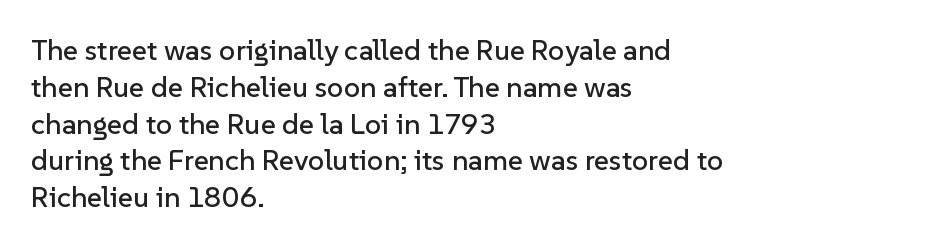
Q: Is the text italic (slanted)? A: No, it is upright.
Q: Is the typeface a serif or a sans-serif typeface? A: Sans-serif.
Q: Is the text underlined? A: No.
Q: How is the paragraph aligned? A: Left-aligned.
Q: Is the spacing between letters normal or unusually wide? A: Normal.
Q: Is the spacing between lines tight, normal or loose? A: Normal.
Q: Width (condensed, normal, or wide)? A: Normal.
Q: Stroke contrast? A: Low.
Q: x-height? A: Medium.
Q: Monospaced? A: No.
